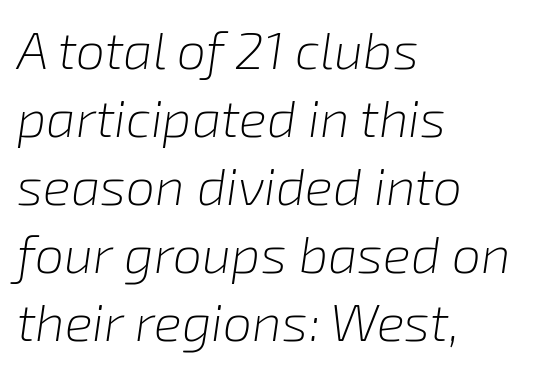
The image shows 52 px light type, italic (leaning right); set left-aligned, normal line spacing (1.31x), normal letter spacing, not underlined; low stroke contrast and a medium x-height.
